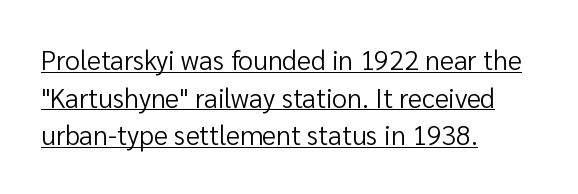
Q: Is the text bold? A: No.
Q: Is the text italic (slanted)? A: No, it is upright.
Q: Is the text underlined? A: Yes.
Q: How is the paragraph aligned? A: Left-aligned.
Q: Is the spacing between letters normal or unusually wide? A: Normal.
Q: Is the spacing between lines tight, normal or loose? A: Normal.
